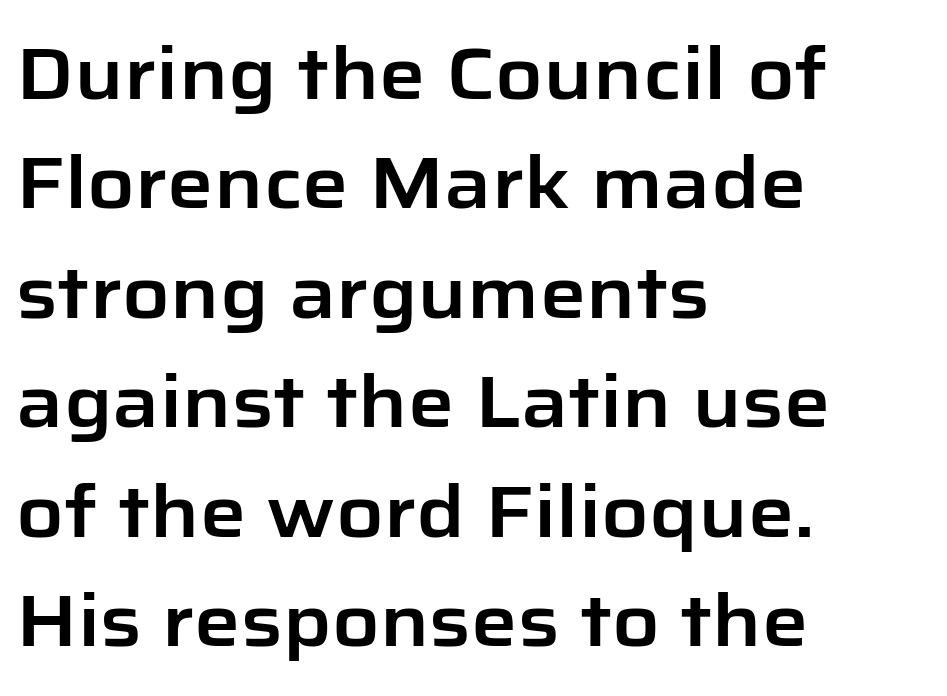
The image shows 73 px sans-serif type, upright; set left-aligned, normal line spacing (1.5x), normal letter spacing, not underlined; low stroke contrast and a medium x-height.
